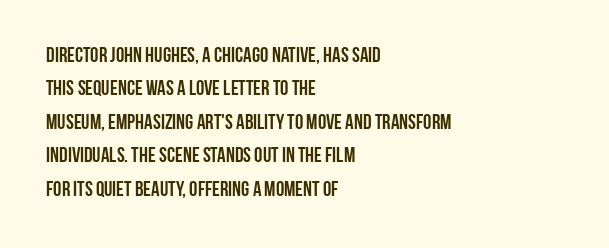
Q: Is the text italic (slanted)? A: No, it is upright.
Q: Is the text underlined? A: No.
Q: How is the paragraph aligned? A: Left-aligned.
Q: Is the spacing between letters normal or unusually wide? A: Normal.
Q: Is the spacing between lines tight, normal or loose? A: Normal.
